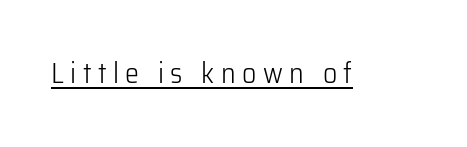
Tracking here is generous; glyphs stand well apart from one another. Like a heading marked for emphasis, these lines bear an underscore. Letters have the restrained weight of plain body copy at most. Does the lettering tilt? It doesn't — this is upright.
